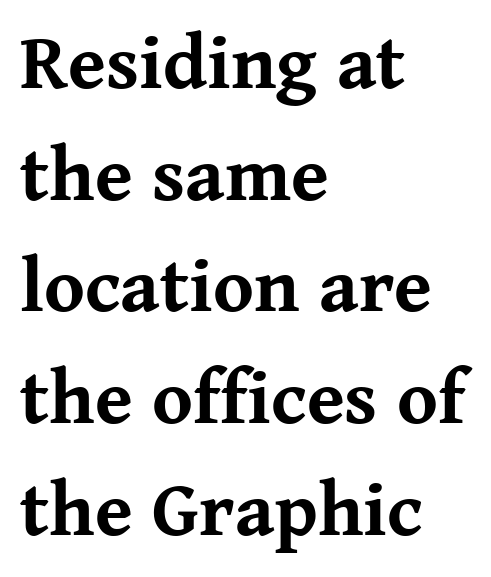
The image shows 77 px bold serif type, upright; set left-aligned, normal line spacing (1.45x), normal letter spacing, not underlined; medium stroke contrast and a medium x-height.
